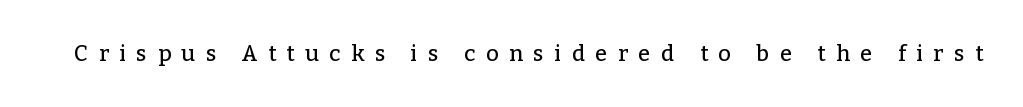
Q: Is the text italic (slanted)? A: No, it is upright.
Q: Is the text underlined? A: No.
Q: Is the spacing between letters normal or unusually wide? A: Unusually wide.
